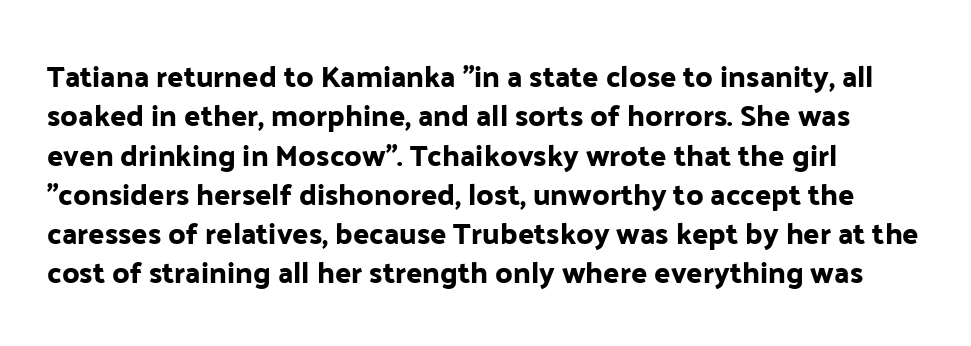
Is this a sans? Yes — the strokes have no serifs. The line-height multiplier appears to be the usual default. Observe the ordinary spacing: letters are neighbours, not strangers. Spacing verdict: proportional, widths tailored to each character. Anything drawn beneath the words? Only blank space. Ascenders rise straight up at ninety degrees.
